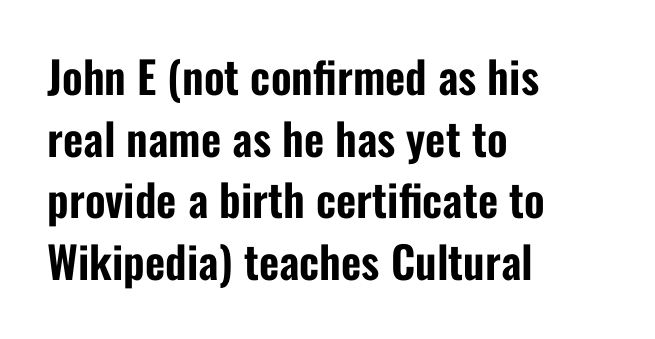
{"serif": "no", "italic": "no", "width": "condensed", "stroke_contrast": "low", "x_height": "medium", "monospaced": "no", "underline": "no", "align": "left", "line_spacing": "normal", "line_spacing_ratio": 1.4, "letter_spacing": "normal", "letter_spacing_em": 0.0, "glyph_px": 44}
